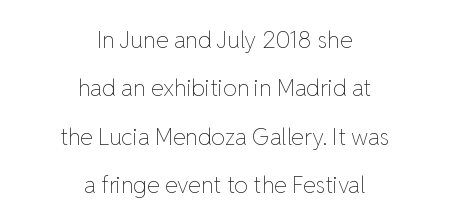
Q: Is the text bold? A: No.
Q: Is the text italic (slanted)? A: No, it is upright.
Q: Is the text underlined? A: No.
Q: How is the paragraph aligned? A: Centered.
Q: Is the spacing between letters normal or unusually wide? A: Normal.
Q: Is the spacing between lines tight, normal or loose? A: Loose.
